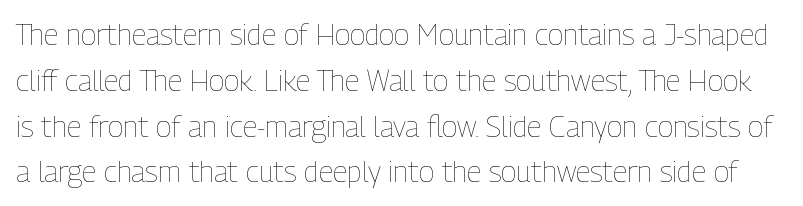
{"italic": "no", "bold": "no", "weight": "thin", "width": "condensed", "stroke_contrast": "low", "x_height": "medium", "monospaced": "no", "underline": "no", "line_spacing": "normal", "line_spacing_ratio": 1.58, "letter_spacing": "normal", "letter_spacing_em": 0.0, "glyph_px": 29}
